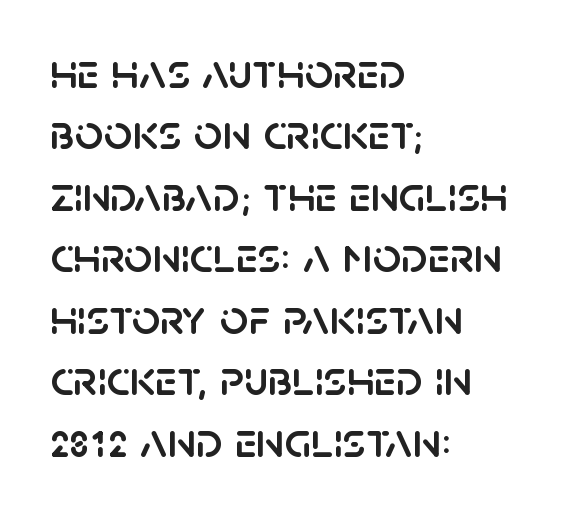
Posture: vertical. Default kerning and tracking; the words read as compact shapes. The paragraph shown leans on its left margin. The specimen omits any rule beneath the text block's lines. Character widths vary here, with narrow letters taking less room than wide ones.
